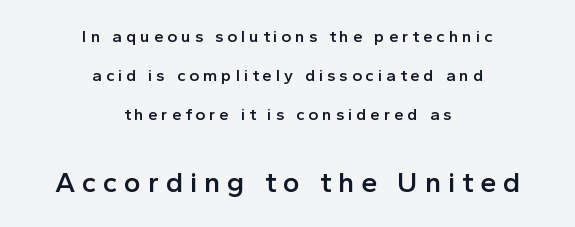
Each row of text sits above clean, open space. Moderately thickened strokes mark this as semibold type. Spacing verdict: proportional, widths tailored to each character. Size contrast runs from small at the top to large at the bottom.
